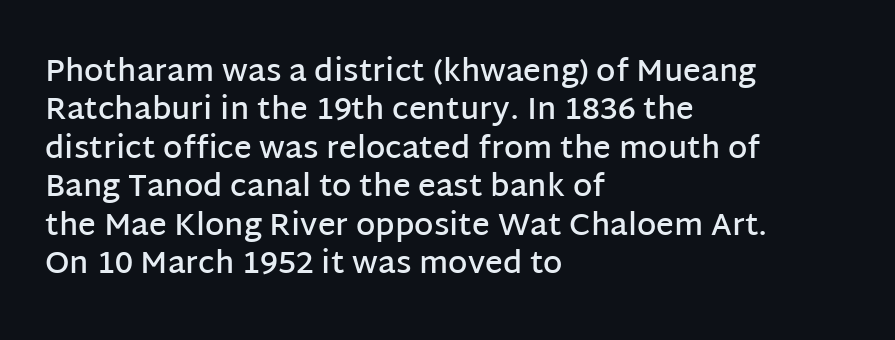
Q: Is the text bold? A: Semi-bold.
Q: Is the text italic (slanted)? A: No, it is upright.
Q: Is the typeface a serif or a sans-serif typeface? A: Sans-serif.
Q: Is the text underlined? A: No.
Q: How is the paragraph aligned? A: Left-aligned.
Q: Is the spacing between letters normal or unusually wide? A: Normal.
Q: Width (condensed, normal, or wide)? A: Normal.
Q: Stroke contrast? A: Low.
Q: x-height? A: Large.
Q: Monospaced? A: No.
